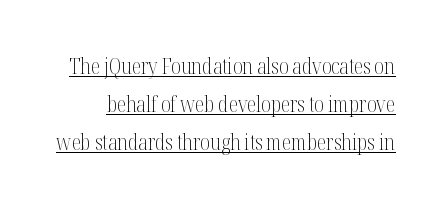
The image shows 21 px text type, upright; set line spacing 1.81x, normal letter spacing, underlined.
